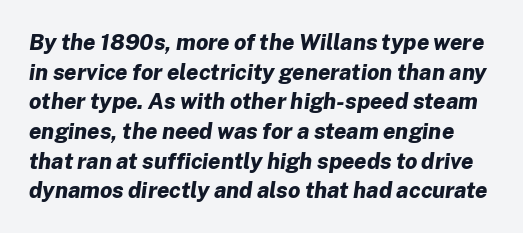
The image shows 22 px bold type, italic (leaning right); set normal line spacing (1.35x), normal letter spacing, not underlined.
